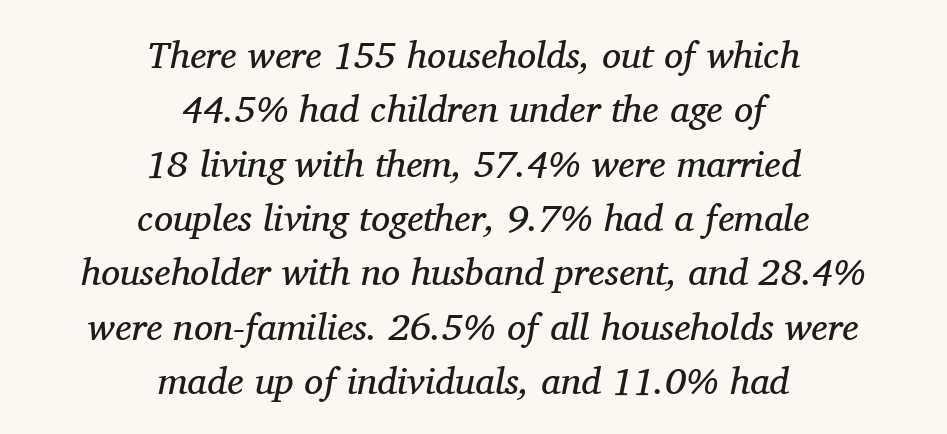
The image shows 38 px regular-weight serif type, italic (leaning right); set centered, normal line spacing (1.43x), normal letter spacing, not underlined; medium stroke contrast and a medium x-height.
